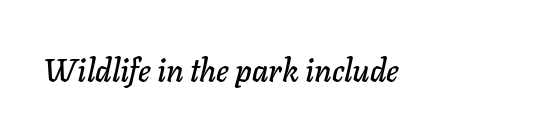
{"italic": "yes", "lean": "right", "slant_degrees": 11, "width": "normal", "stroke_contrast": "low", "x_height": "medium", "monospaced": "no", "underline": "no", "letter_spacing": "normal", "letter_spacing_em": 0.0, "glyph_px": 31}
